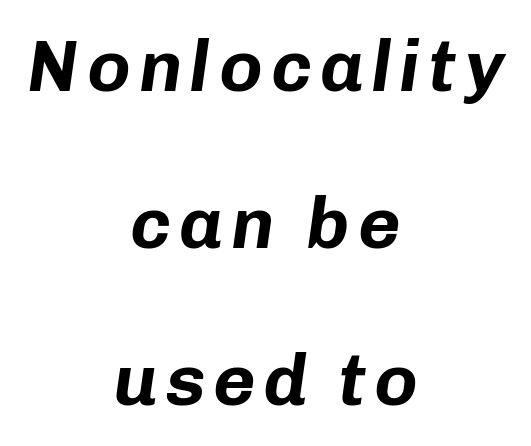
The image shows 73 px bold type, italic (leaning right); set centered, loose line spacing (2.15x), not underlined; low stroke contrast and a medium x-height.
